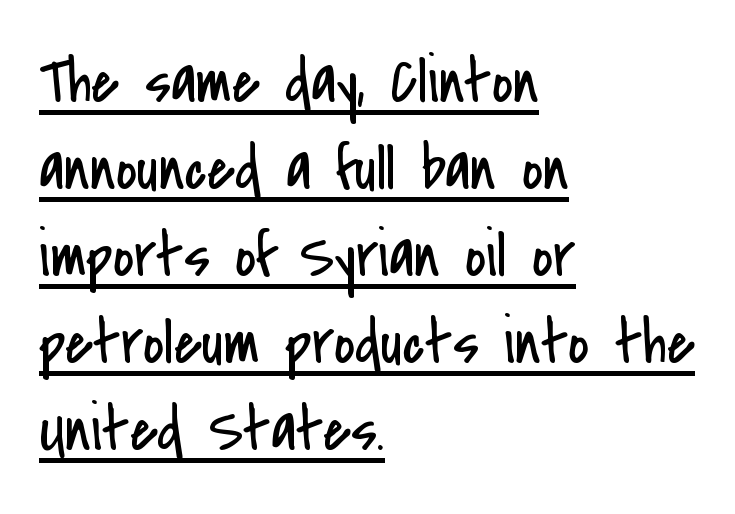
{"serif": "no", "italic": "no", "bold": "no", "weight": "regular", "width": "condensed", "stroke_contrast": "low", "x_height": "small", "monospaced": "no", "underline": "yes", "align": "left", "line_spacing": "normal", "line_spacing_ratio": 1.36, "letter_spacing": "normal", "letter_spacing_em": 0.0, "glyph_px": 64}
